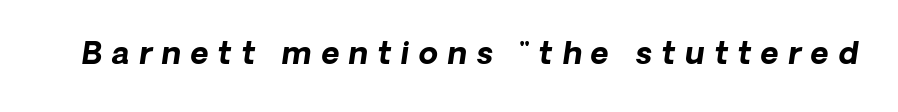
The typesetting leans heavy: a genuine bold. Someone cranked the tracking dial way up on this one. The rendering uses natural spacing where letterforms have individual widths. The glyphs look as if they've been sheared to an angle.
